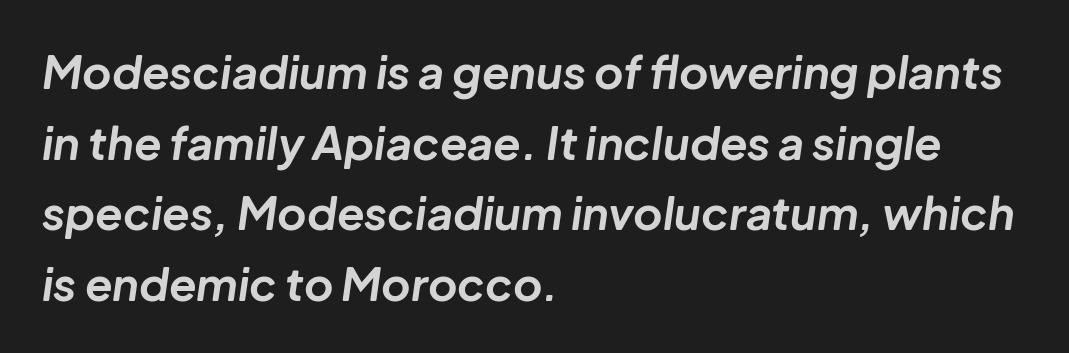
{"italic": "yes", "lean": "right", "slant_degrees": 8, "bold": "yes", "weight": "bold", "width": "normal", "stroke_contrast": "low", "x_height": "medium", "monospaced": "no", "underline": "no", "align": "left", "line_spacing": "normal", "line_spacing_ratio": 1.57, "letter_spacing": "normal", "letter_spacing_em": 0.0, "glyph_px": 45}
